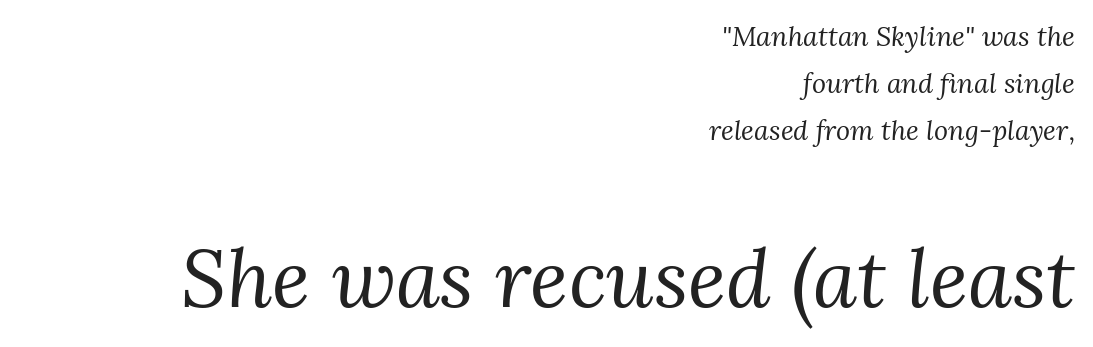
The image shows 80 px regular-weight serif type, italic (leaning right); set right-aligned, line spacing 1.75x, normal letter spacing, not underlined; the second (bottom) block is 2.96x larger; medium stroke contrast and a medium x-height.
